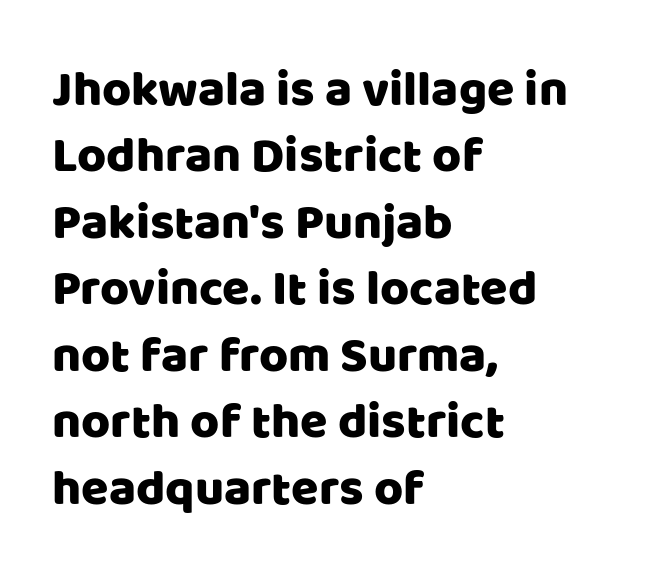
{"serif": "no", "italic": "no", "width": "normal", "stroke_contrast": "low", "x_height": "large", "monospaced": "no", "underline": "no", "align": "left", "line_spacing": "normal", "line_spacing_ratio": 1.33, "letter_spacing": "normal", "letter_spacing_em": 0.0, "glyph_px": 50}
